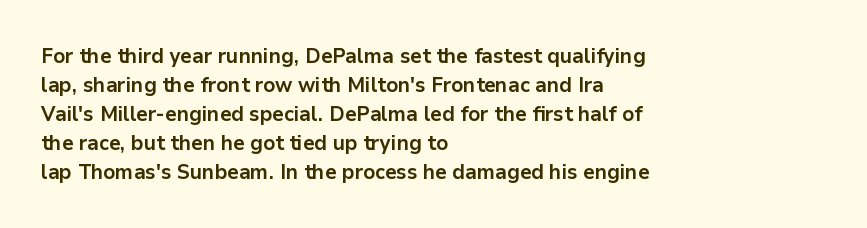
The lines are quadded left. These lines keep a tight, regular rhythm from letter to letter. The gap between lines stays unmarked. It's the straight-up-and-down kind of type. The rendering uses a moderate line-height, typical for paragraphs. Pretty heavy lettering here — definitely bold.
